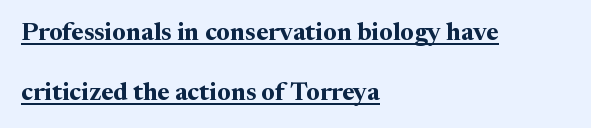
Compared with typical paragraphs, the rows here are farther apart. The letters stand upright; this is a roman face. Students, this is bold: see how much ink each stroke carries. Compared with typical body copy, the letter spacing here is the same. Horizontal alignment here is leftward, the default for most running prose.
